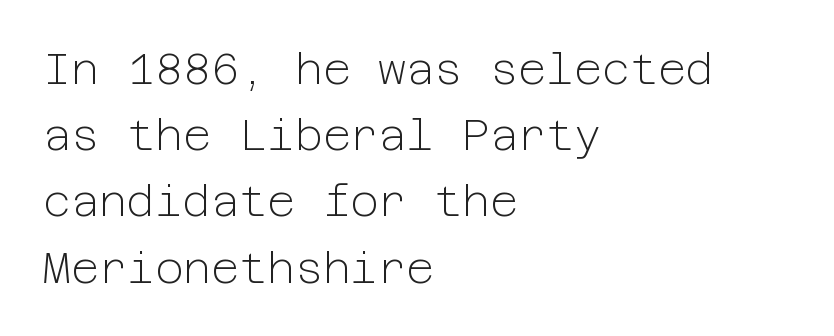
The image shows 43 px light sans-serif type, upright; set left-aligned, normal line spacing (1.54x), normal letter spacing, not underlined; low stroke contrast and a medium x-height.
